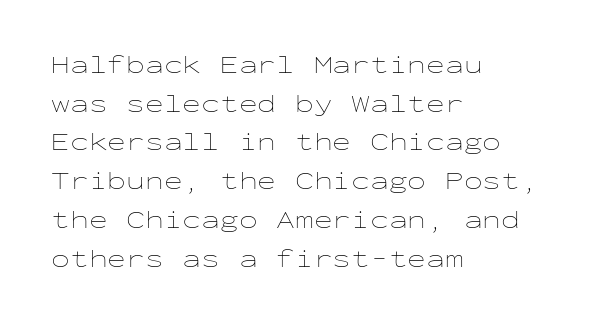
Notice how descenders clear the ascenders below comfortably — that's standard leading. Posture: vertical. Letter spacing: default. This rendering uses left alignment, leaving the right contour irregular.
